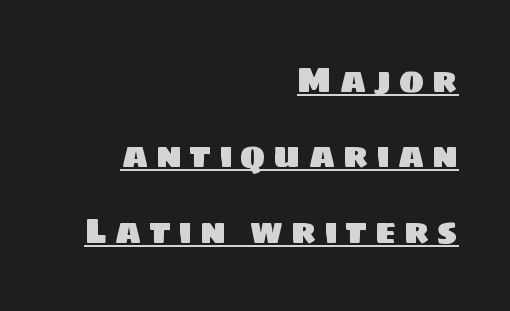
{"serif": "no", "width": "normal", "stroke_contrast": "low", "x_height": "large", "monospaced": "no", "underline": "yes", "align": "right", "line_spacing": "loose", "line_spacing_ratio": 2.22, "letter_spacing": "wide", "letter_spacing_em": 0.22, "glyph_px": 34}
